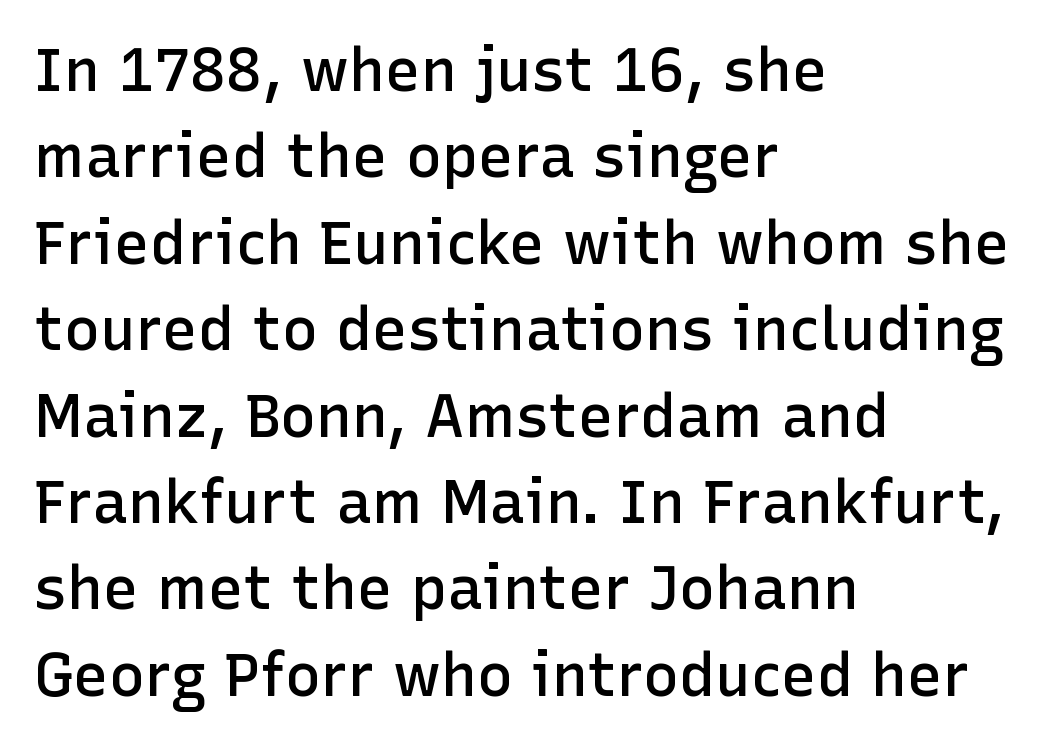
The image shows 60 px semibold sans-serif type, upright; set left-aligned, normal line spacing (1.44x), normal letter spacing, not underlined; low stroke contrast and a medium x-height.
